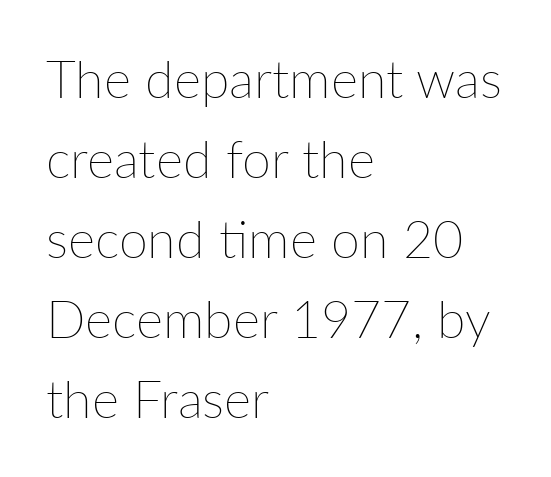
Vertical strokes here are truly vertical. Heaviness? Minimal to ordinary, like unemphasized prose. The line texture is even and compact thanks to regular tracking. Each line starts at the same left margin while the right side varies.
